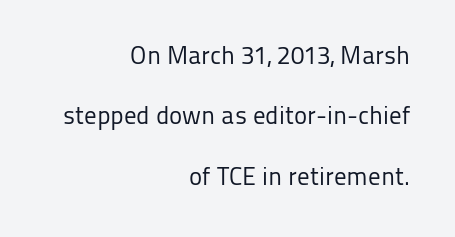
Q: Is the text bold? A: No.
Q: Is the text italic (slanted)? A: No, it is upright.
Q: Is the text underlined? A: No.
Q: How is the paragraph aligned? A: Right-aligned.
Q: Is the spacing between letters normal or unusually wide? A: Normal.
Q: Is the spacing between lines tight, normal or loose? A: Loose.
